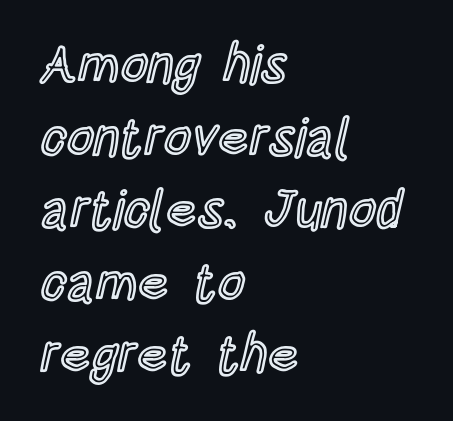
Q: Is the text italic (slanted)? A: Yes.
Q: Is the text underlined? A: No.
Q: How is the paragraph aligned? A: Left-aligned.
Q: Is the spacing between letters normal or unusually wide? A: Normal.
Q: Is the spacing between lines tight, normal or loose? A: Normal.
Q: Width (condensed, normal, or wide)? A: Condensed.
Q: x-height? A: Large.
Q: Monospaced? A: No.
